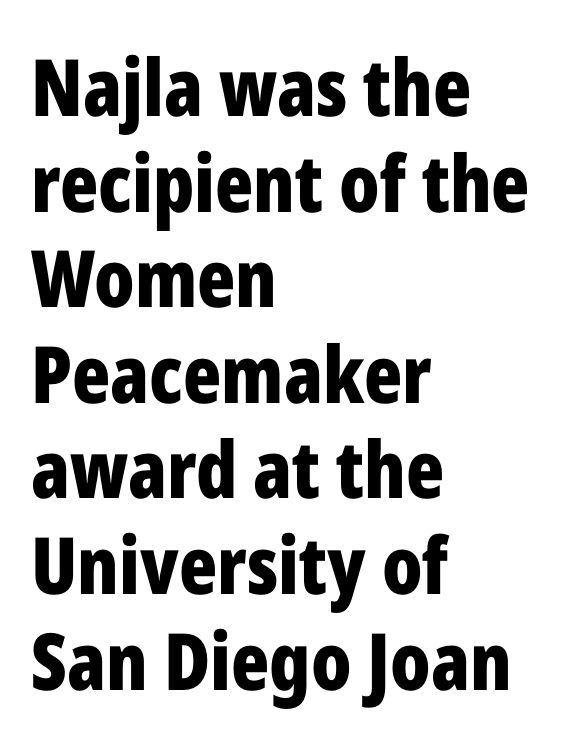
Q: Is the text bold? A: Yes.
Q: Is the text italic (slanted)? A: No, it is upright.
Q: Is the typeface a serif or a sans-serif typeface? A: Sans-serif.
Q: Is the text underlined? A: No.
Q: How is the paragraph aligned? A: Left-aligned.
Q: Is the spacing between letters normal or unusually wide? A: Normal.
Q: Width (condensed, normal, or wide)? A: Condensed.
Q: Stroke contrast? A: Low.
Q: x-height? A: Medium.
Q: Monospaced? A: No.
